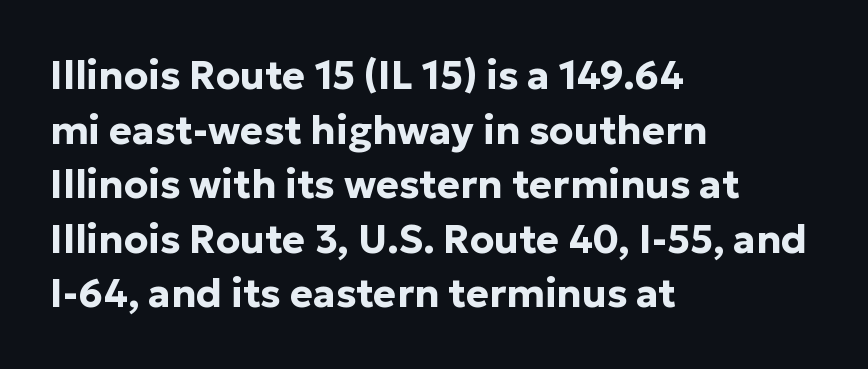
{"serif": "no", "italic": "no", "bold": "yes", "weight": "bold", "width": "normal", "stroke_contrast": "low", "x_height": "medium", "monospaced": "no", "underline": "no", "align": "left", "line_spacing": "normal", "line_spacing_ratio": 1.4, "letter_spacing": "normal", "letter_spacing_em": 0.0, "glyph_px": 39}
